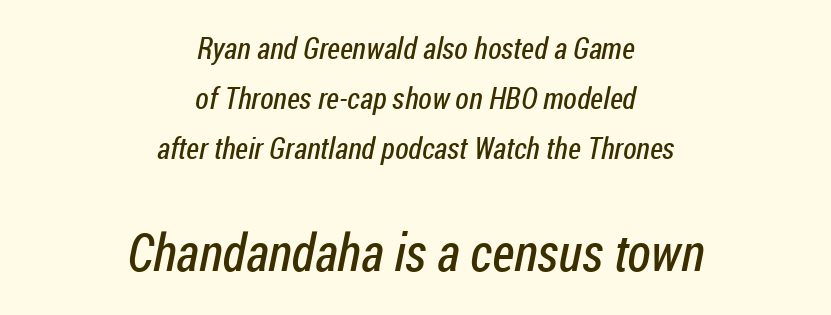
The image shows 52 px regular-weight, condensed sans-serif type; set centered, normal line spacing (1.66x), normal letter spacing, not underlined; the second (bottom) block is 1.73x larger; low stroke contrast and a medium x-height.
